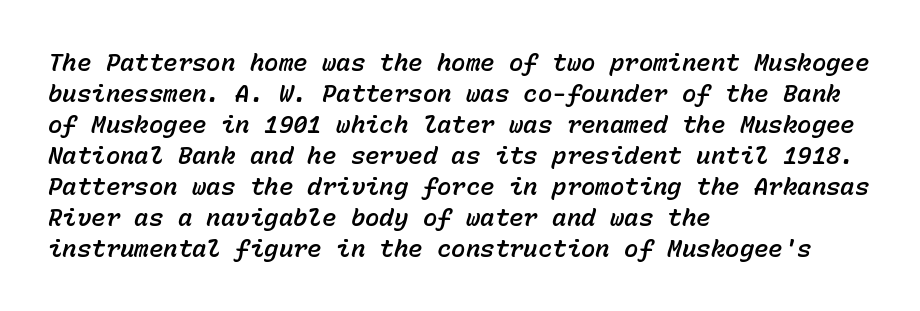
The image shows 24 px text type, italic (leaning right); set left-aligned, normal line spacing (1.29x), normal letter spacing, not underlined.
